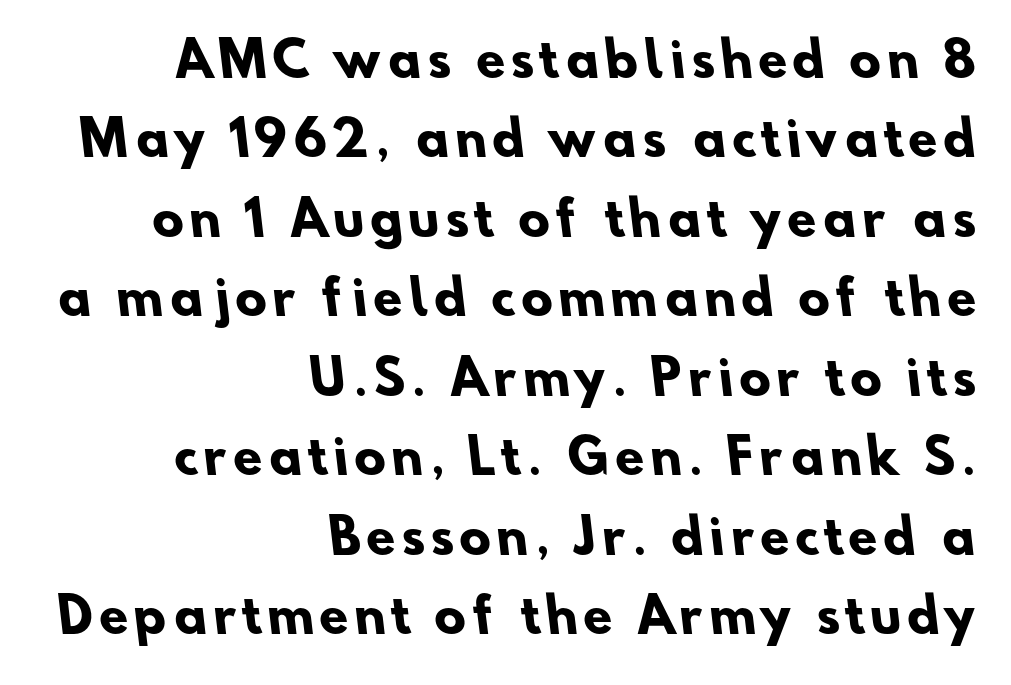
The image shows 47 px heavy sans-serif type; set right-aligned, normal line spacing (1.69x), not underlined; low stroke contrast and a small x-height.
